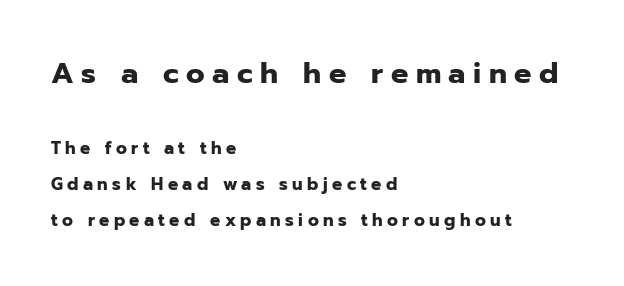
{"serif": "no", "italic": "no", "bold": "yes", "weight": "heavy", "width": "normal", "stroke_contrast": "low", "x_height": "medium", "monospaced": "no", "underline": "no", "align": "left", "line_spacing": "loose", "line_spacing_ratio": 2.11, "letter_spacing": "wide", "letter_spacing_em": 0.26, "larger_block": "first", "size_ratio": 1.71, "glyph_px": 29}
